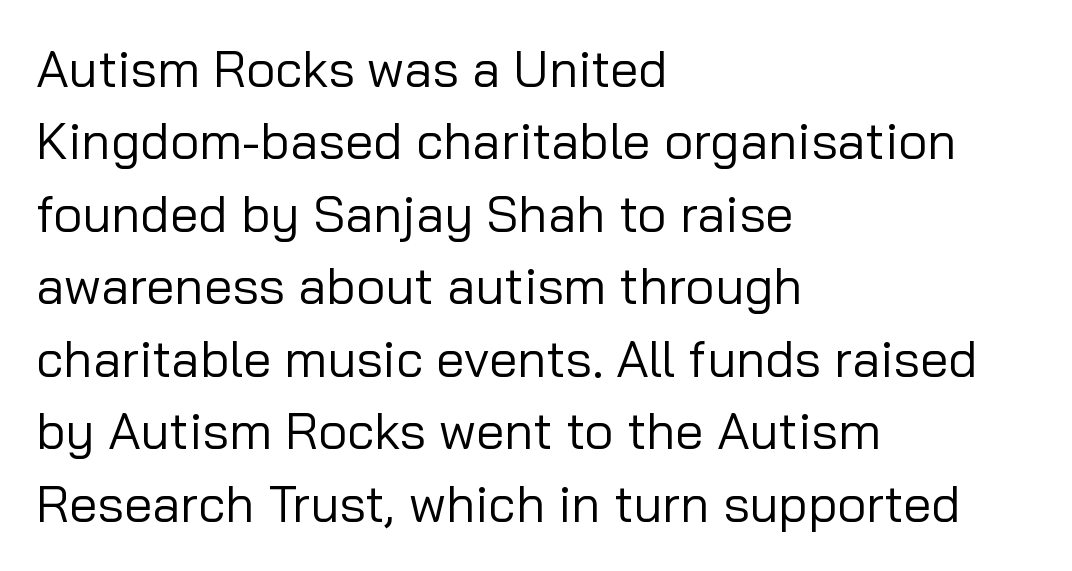
Regarding leading, the lines here are spaced in the standard way. Compared with a typical body face, this is equally light or lighter still. It's the straight-up-and-down kind of type. Looks like regular typesetting: each glyph gets only the width it needs. Short and long lines alike share a common starting point at left.
